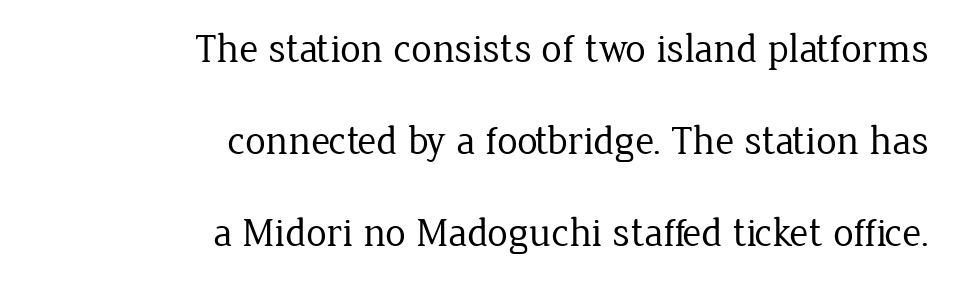
Here the designer chose a conventional face with non-uniform glyph widths. Notice the wide empty band between every row — that's loose leading. Posture: vertical. Does the copy run flush right? Yes — the right margin is perfectly even.
